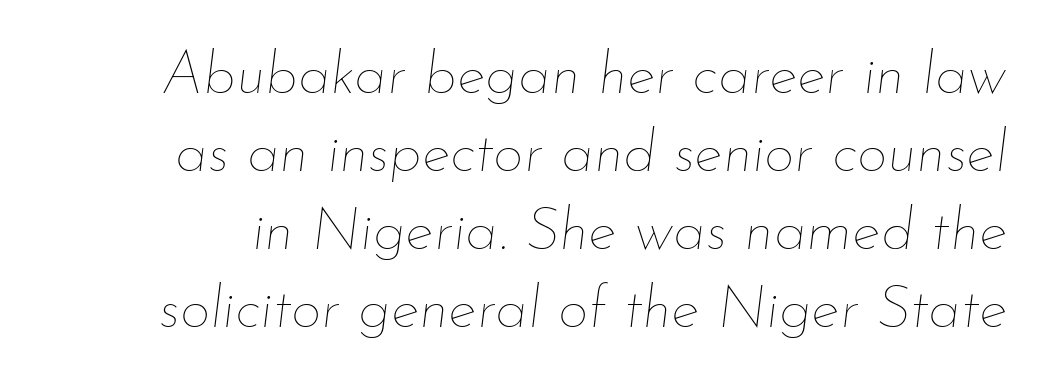
The image shows 60 px thin type, italic (leaning right); set normal line spacing (1.3x), normal letter spacing, not underlined; low stroke contrast and a small x-height.
